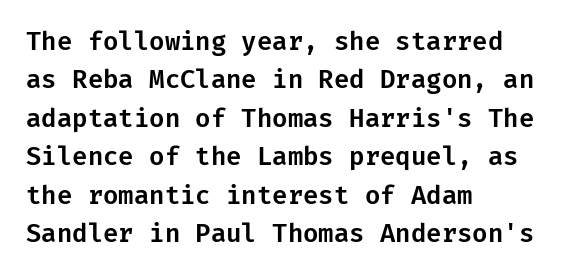
These lines stack with their left ends in a neat column. This is the regular roman posture of the typeface. Leading matches the norm, producing a regular column. No extra tracking has been applied to these lines. Type without underlining.
